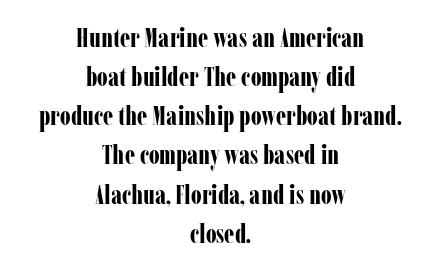
The image shows 27 px bold type, upright; set centered, normal line spacing (1.45x), normal letter spacing, not underlined.
